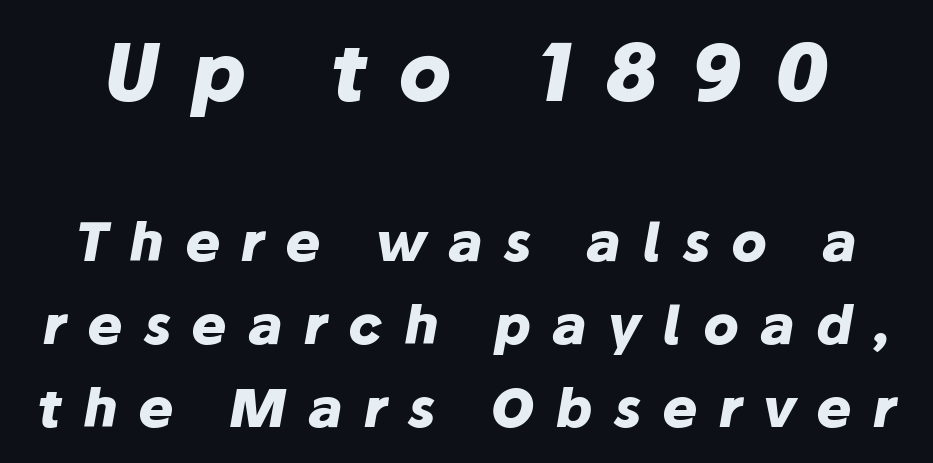
{"italic": "yes", "lean": "right", "slant_degrees": 10, "bold": "yes", "weight": "heavy", "width": "normal", "stroke_contrast": "low", "x_height": "medium", "monospaced": "no", "underline": "no", "line_spacing": "normal", "line_spacing_ratio": 1.56, "letter_spacing": "wide", "letter_spacing_em": 0.4, "larger_block": "first", "size_ratio": 1.49, "glyph_px": 79}
